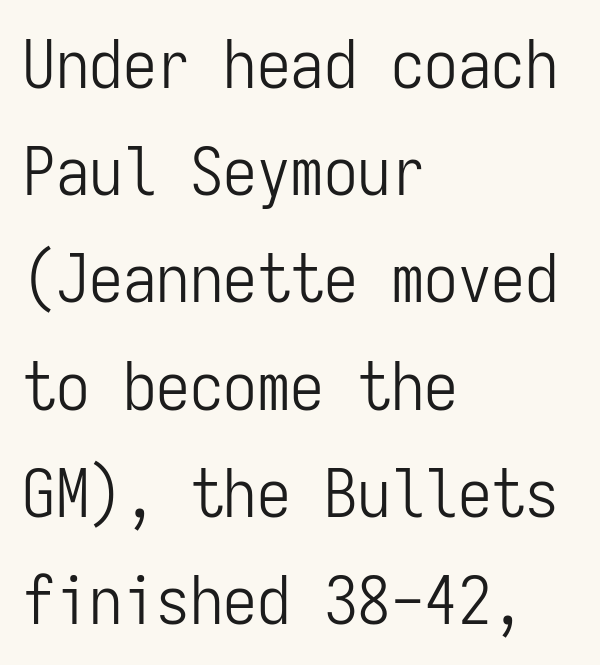
Q: Is the text bold? A: No.
Q: Is the text italic (slanted)? A: No, it is upright.
Q: Is the typeface a serif or a sans-serif typeface? A: Sans-serif.
Q: Is the text underlined? A: No.
Q: How is the paragraph aligned? A: Left-aligned.
Q: Is the spacing between letters normal or unusually wide? A: Normal.
Q: Is the spacing between lines tight, normal or loose? A: Normal.
Q: Width (condensed, normal, or wide)? A: Condensed.
Q: Stroke contrast? A: Low.
Q: x-height? A: Medium.
Q: Monospaced? A: Yes.
